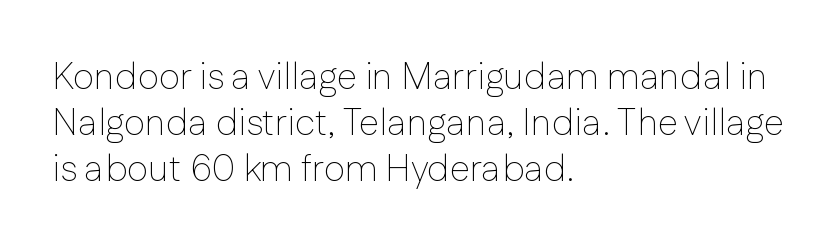
The image shows 37 px thin sans-serif type, upright; set left-aligned, line spacing 1.24x, normal letter spacing, not underlined; low stroke contrast and a medium x-height.
